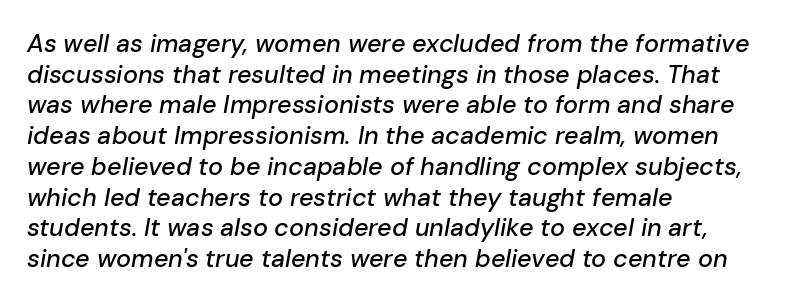
{"italic": "yes", "lean": "right", "slant_degrees": 10, "underline": "no", "align": "left", "line_spacing_ratio": 1.23, "letter_spacing": "normal", "letter_spacing_em": 0.0, "glyph_px": 25}
